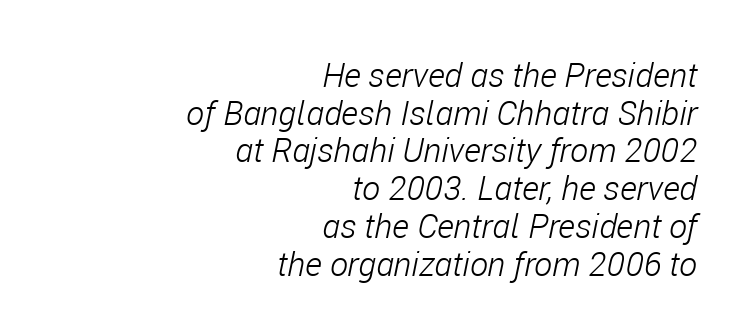
No word sits above an underline. The horizontal fit of the characters is conventional and even. Proportional: the letters do not fall into vertical columns. Is this a heavy cut? Hardly; it is regular or lighter. Does the copy run flush right? Yes — the right margin is perfectly even.
